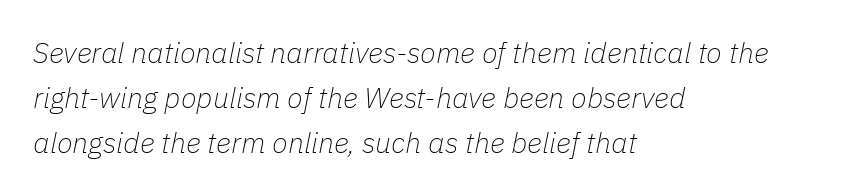
The characters are drawn with everyday or finer stroke widths. Words appear dense and cohesive because spacing is normal. Visually the block forms a straight wall on the left and a jagged coastline on the right. Honestly, the row spacing looks completely unremarkable. Here the designer chose a conventional face with non-uniform glyph widths. Words float on clear page, feet unadorned.
